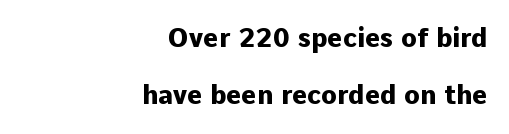
{"italic": "no", "bold": "yes", "underline": "no", "align": "right", "line_spacing": "loose", "line_spacing_ratio": 2.21, "letter_spacing": "normal", "letter_spacing_em": 0.0, "glyph_px": 26}
